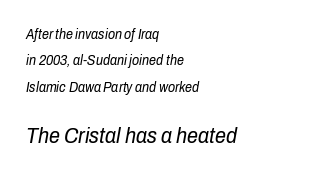
The image shows 22 px text type, italic (leaning right); set left-aligned, line spacing 1.88x, normal letter spacing, not underlined; the second (bottom) block is 1.57x larger.
